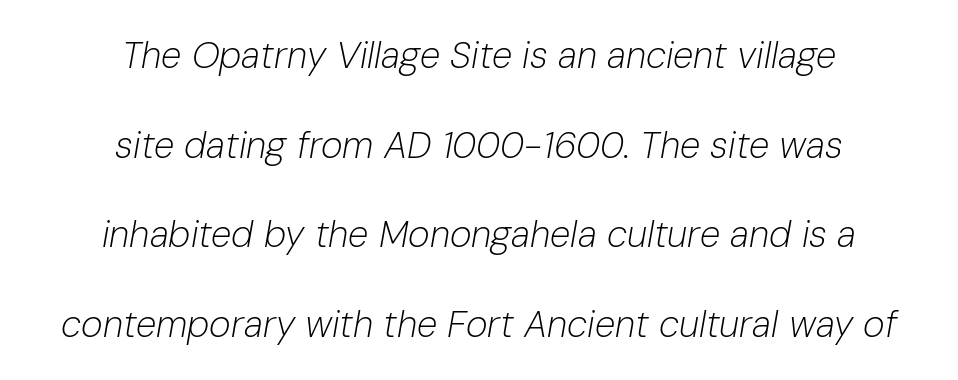
Q: Is the text bold? A: No.
Q: Is the text italic (slanted)? A: Yes, it leans right by about 10 degrees.
Q: Is the text underlined? A: No.
Q: How is the paragraph aligned? A: Centered.
Q: Is the spacing between letters normal or unusually wide? A: Normal.
Q: Is the spacing between lines tight, normal or loose? A: Loose.
Q: Width (condensed, normal, or wide)? A: Normal.
Q: Stroke contrast? A: Low.
Q: x-height? A: Medium.
Q: Monospaced? A: No.
